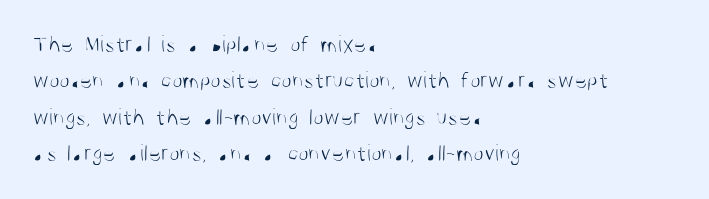
Q: Is the text bold? A: No.
Q: Is the text italic (slanted)? A: No, it is upright.
Q: Is the text underlined? A: No.
Q: How is the paragraph aligned? A: Left-aligned.
Q: Is the spacing between letters normal or unusually wide? A: Normal.
Q: Is the spacing between lines tight, normal or loose? A: Normal.
